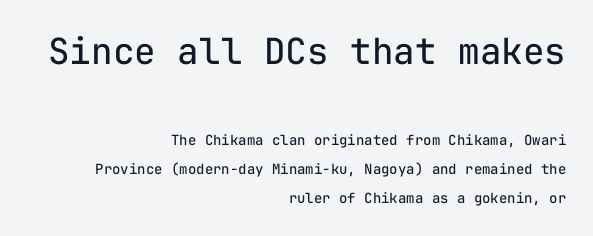
The image shows 36 px regular-weight sans-serif type, upright, monospaced; set right-aligned, loose line spacing (2.07x), normal letter spacing, not underlined; the first (top) block is 2.57x larger; low stroke contrast and a medium x-height.
